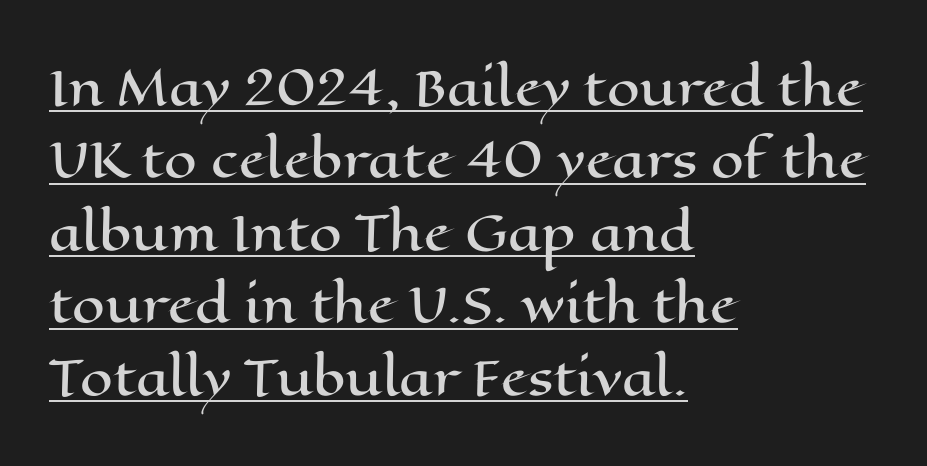
The image shows 47 px wide type, upright; set left-aligned, normal line spacing (1.54x), normal letter spacing, underlined; high stroke contrast and a medium x-height.
